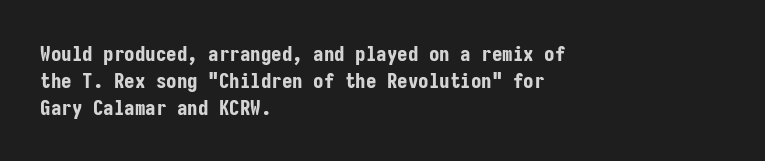
The image shows 21 px bold type, upright; set left-aligned, normal line spacing (1.28x), normal letter spacing, not underlined.
